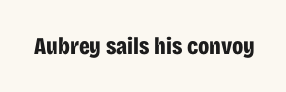
What stands out about the letter spacing? Nothing — it is the standard amount. Upright lettering throughout. Bold? Absolutely — the strokes are thick and heavy. The glyphs are unaccompanied by any horizontal stroke below them.
